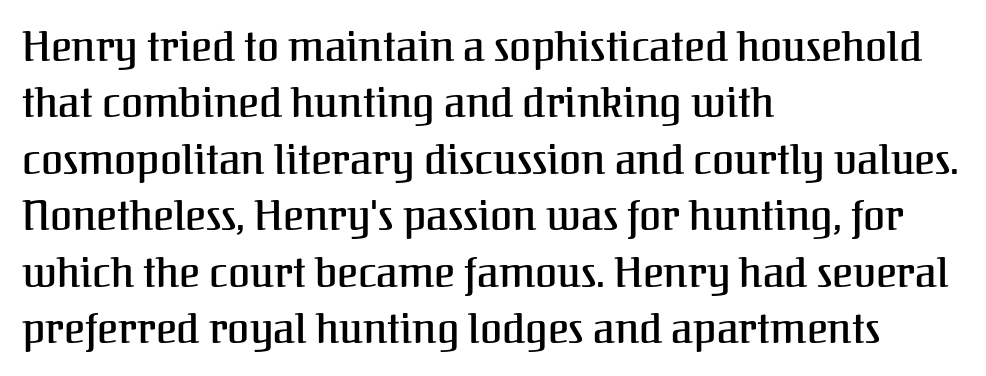
Q: Is the text italic (slanted)? A: No, it is upright.
Q: Is the typeface a serif or a sans-serif typeface? A: Serif.
Q: Is the text underlined? A: No.
Q: How is the paragraph aligned? A: Left-aligned.
Q: Is the spacing between letters normal or unusually wide? A: Normal.
Q: Is the spacing between lines tight, normal or loose? A: Normal.
Q: Width (condensed, normal, or wide)? A: Normal.
Q: Stroke contrast? A: Medium.
Q: x-height? A: Medium.
Q: Monospaced? A: No.
